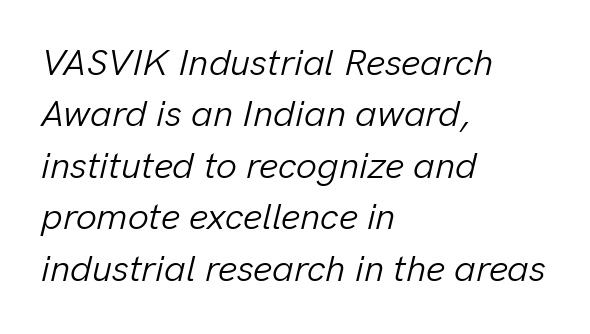
The words here are not underlined. The face used here is rendered with its standard letterfit. Vertical spacing — default. The font is comparable to plain body text, perhaps lighter. The axis of the letterforms is tilted away from vertical.
